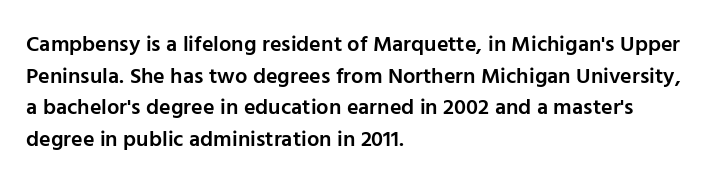
Q: Is the text bold? A: Semi-bold.
Q: Is the text italic (slanted)? A: No, it is upright.
Q: Is the text underlined? A: No.
Q: How is the paragraph aligned? A: Left-aligned.
Q: Is the spacing between letters normal or unusually wide? A: Normal.
Q: Is the spacing between lines tight, normal or loose? A: Normal.
